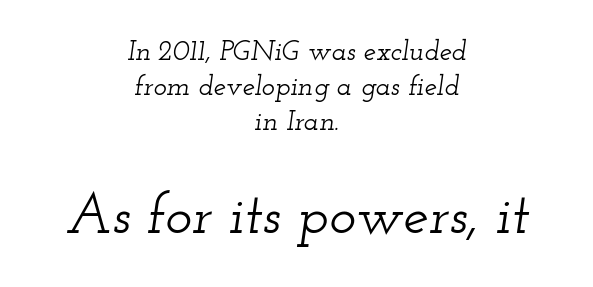
The face used here is seriffed, in the tradition of book romans. Designer's note — italics engaged. Quick note: underline off. This sample is center-justified, so both line endings float freely. Compare the two chunks: the lower has the greater cap height.
